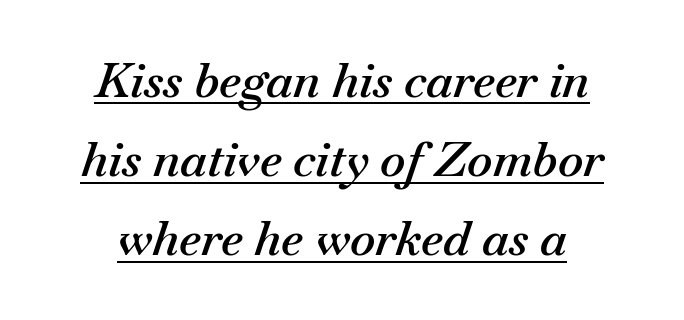
Q: Is the text bold? A: Semi-bold.
Q: Is the text italic (slanted)? A: Yes, it leans right by about 18 degrees.
Q: Is the text underlined? A: Yes.
Q: How is the paragraph aligned? A: Centered.
Q: Is the spacing between letters normal or unusually wide? A: Normal.
Q: Is the spacing between lines tight, normal or loose? A: Normal.
Q: Width (condensed, normal, or wide)? A: Normal.
Q: Stroke contrast? A: Medium.
Q: x-height? A: Small.
Q: Monospaced? A: No.
